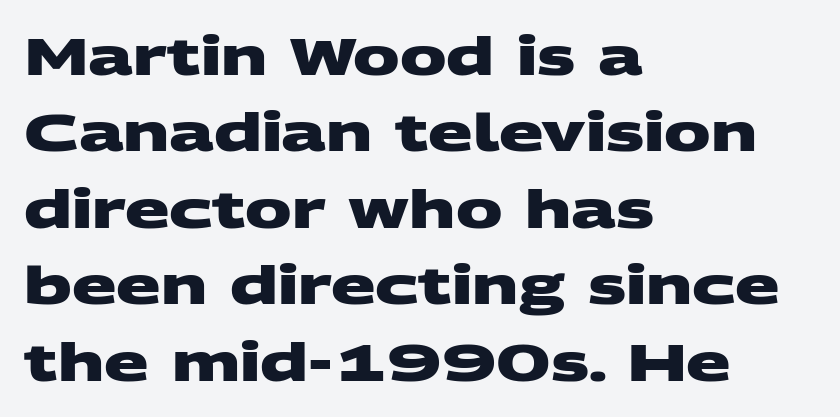
{"serif": "no", "bold": "yes", "weight": "heavy", "width": "wide", "stroke_contrast": "medium", "x_height": "large", "monospaced": "no", "underline": "no", "align": "left", "line_spacing": "normal", "line_spacing_ratio": 1.47, "letter_spacing": "normal", "letter_spacing_em": 0.0, "glyph_px": 52}
